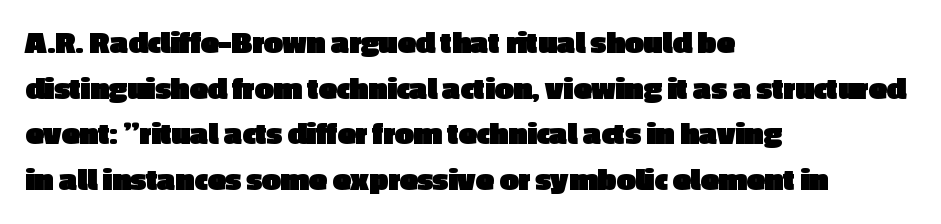
{"serif": "no", "italic": "no", "bold": "yes", "weight": "heavy", "width": "normal", "x_height": "medium", "monospaced": "no", "underline": "no", "align": "left", "line_spacing": "normal", "line_spacing_ratio": 1.38, "letter_spacing": "normal", "letter_spacing_em": 0.0, "glyph_px": 33}
